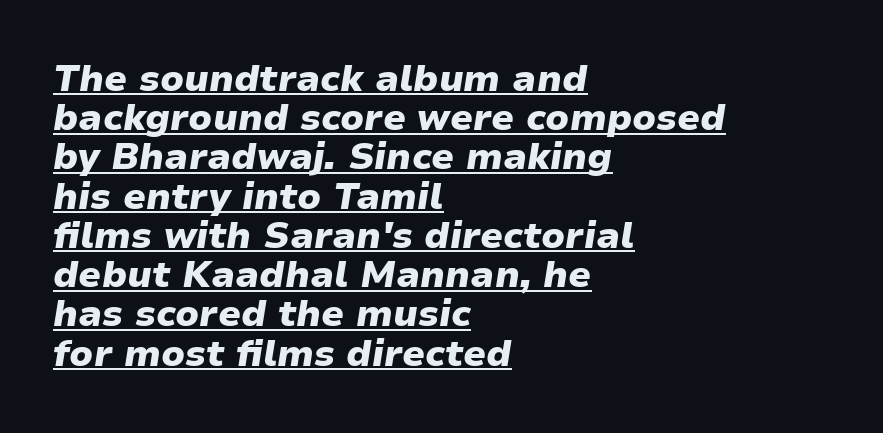
Q: Is the text bold? A: Yes.
Q: Is the text italic (slanted)? A: Yes, it leans right by about 9 degrees.
Q: Is the text underlined? A: Yes.
Q: How is the paragraph aligned? A: Left-aligned.
Q: Is the spacing between letters normal or unusually wide? A: Normal.
Q: Is the spacing between lines tight, normal or loose? A: Tight.
Q: Width (condensed, normal, or wide)? A: Normal.
Q: Stroke contrast? A: Low.
Q: x-height? A: Medium.
Q: Monospaced? A: No.
